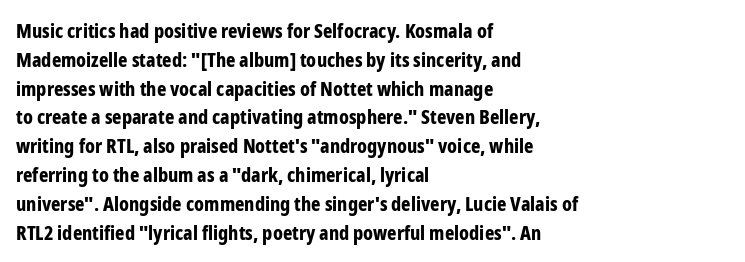
The image shows 20 px bold type, upright; set left-aligned, normal line spacing (1.44x), normal letter spacing, not underlined.
